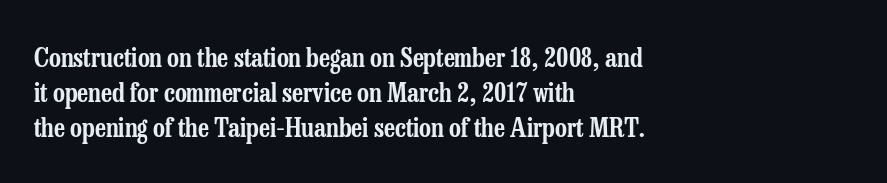
{"italic": "no", "underline": "no", "align": "left", "line_spacing": "normal", "line_spacing_ratio": 1.34, "letter_spacing": "normal", "letter_spacing_em": 0.0, "glyph_px": 26}
